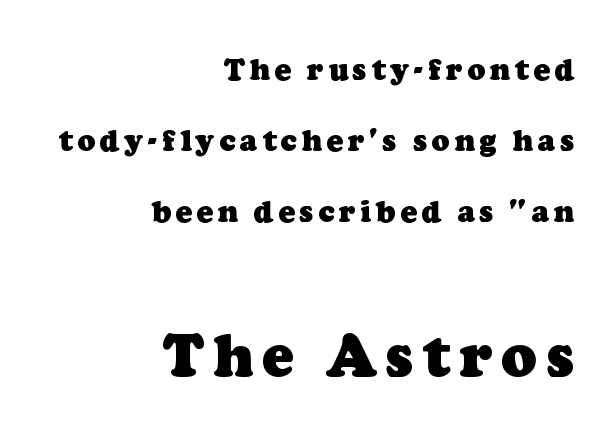
Q: Is the text bold? A: Yes.
Q: Is the typeface a serif or a sans-serif typeface? A: Serif.
Q: Is the text underlined? A: No.
Q: How is the paragraph aligned? A: Right-aligned.
Q: Is the spacing between lines tight, normal or loose? A: Loose.
Q: Which block of text is set in a larger size, the first (top) or the second (bottom)? A: The second (bottom) one.
Q: Width (condensed, normal, or wide)? A: Normal.
Q: Stroke contrast? A: Low.
Q: x-height? A: Medium.
Q: Monospaced? A: No.
